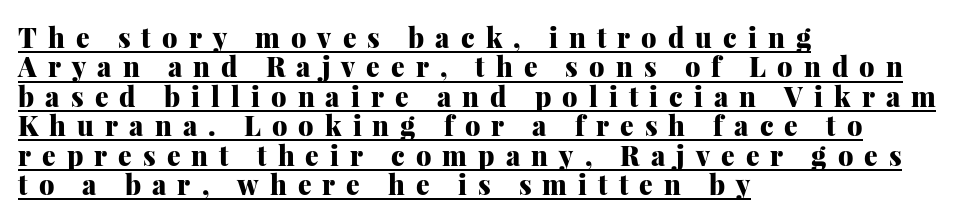
This sample carries an underscore along the baseline area. Summary of vertical rhythm: compact, with narrow interline spacing. When letters stand straight like this, we call the style roman or upright. If you drew a ruler down the left edge, every line would touch it. The rendering inserts visible extra space after every character. The face used here has the dense, thick strokes of a bold.
